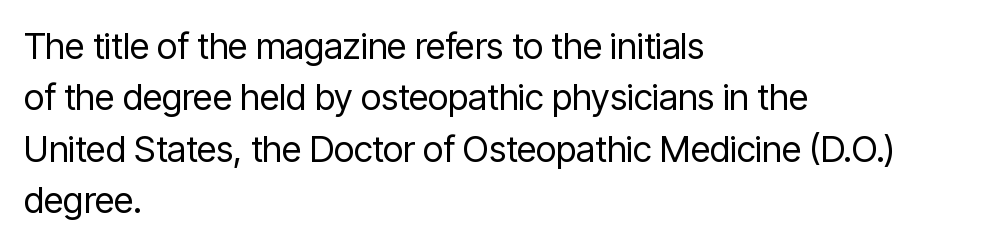
Q: Is the text bold? A: No.
Q: Is the text italic (slanted)? A: No, it is upright.
Q: Is the typeface a serif or a sans-serif typeface? A: Sans-serif.
Q: Is the text underlined? A: No.
Q: How is the paragraph aligned? A: Left-aligned.
Q: Is the spacing between letters normal or unusually wide? A: Normal.
Q: Is the spacing between lines tight, normal or loose? A: Normal.
Q: Width (condensed, normal, or wide)? A: Condensed.
Q: Stroke contrast? A: Low.
Q: x-height? A: Medium.
Q: Monospaced? A: No.
